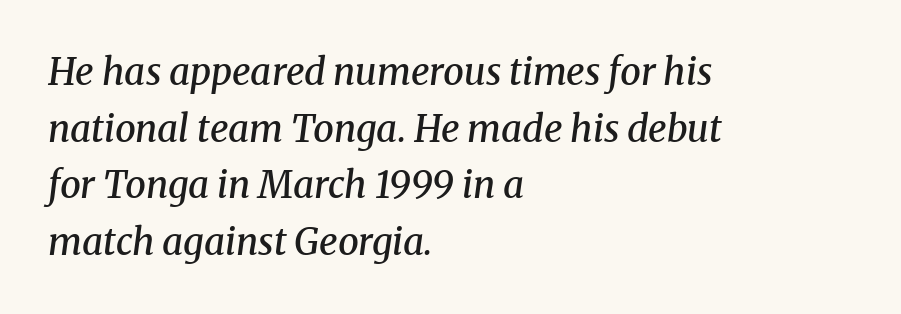
The image shows 37 px semibold serif type, italic (leaning right); set left-aligned, normal line spacing (1.53x), normal letter spacing, not underlined; medium stroke contrast and a medium x-height.
